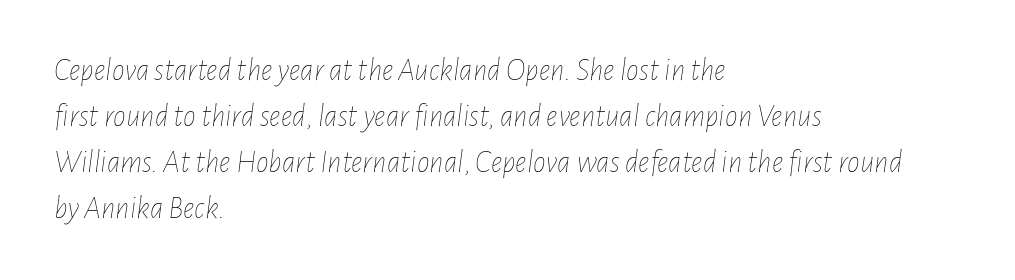
{"italic": "yes", "lean": "right", "slant_degrees": 7, "bold": "no", "weight": "thin", "width": "condensed", "stroke_contrast": "low", "x_height": "medium", "monospaced": "no", "underline": "no", "align": "left", "line_spacing": "normal", "line_spacing_ratio": 1.44, "letter_spacing": "normal", "letter_spacing_em": 0.0, "glyph_px": 32}
